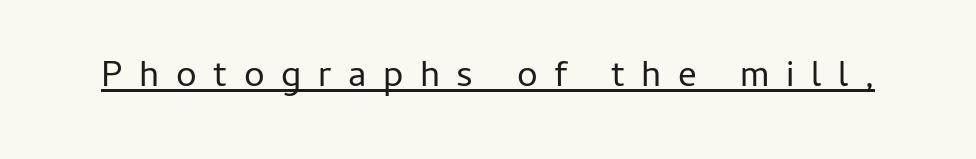
Q: Is the text bold? A: No.
Q: Is the text italic (slanted)? A: No, it is upright.
Q: Is the typeface a serif or a sans-serif typeface? A: Sans-serif.
Q: Is the text underlined? A: Yes.
Q: Is the spacing between letters normal or unusually wide? A: Unusually wide.
Q: Width (condensed, normal, or wide)? A: Normal.
Q: Stroke contrast? A: Low.
Q: x-height? A: Medium.
Q: Monospaced? A: No.
